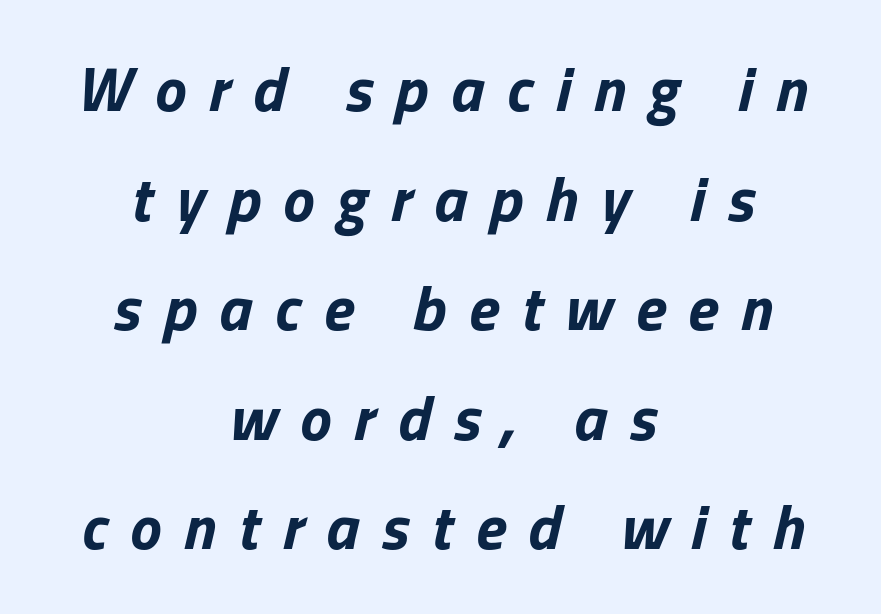
{"italic": "yes", "lean": "right", "slant_degrees": 13, "bold": "yes", "weight": "bold", "width": "normal", "stroke_contrast": "low", "x_height": "medium", "monospaced": "no", "underline": "no", "align": "center", "line_spacing_ratio": 1.74, "letter_spacing": "wide", "letter_spacing_em": 0.36, "glyph_px": 63}
